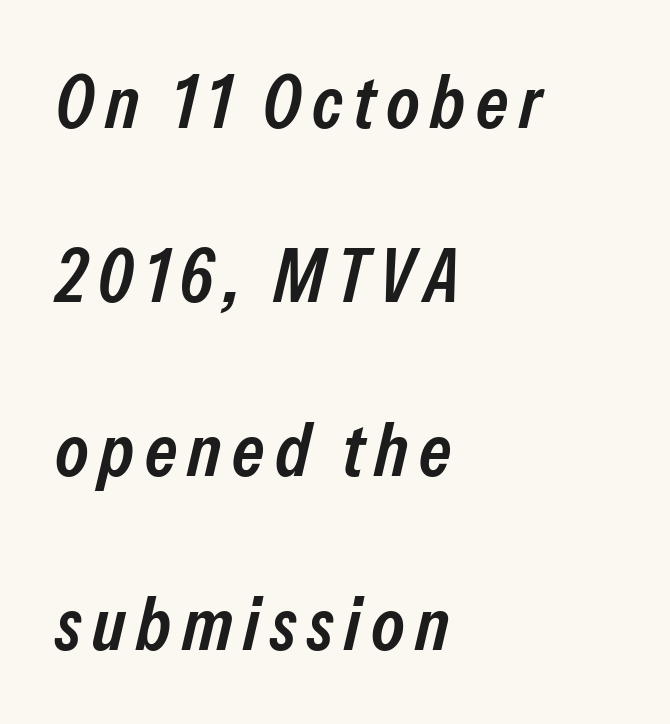
Left-aligned paragraph, ragged on the right. Quick note: italic. Typographic density is moderately raised because the face is semibold. Letters rest on an invisible, unmarked baseline.
